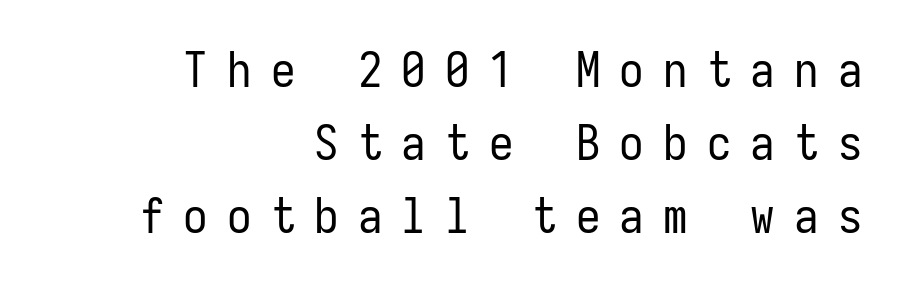
The image shows 49 px regular-weight, condensed sans-serif type, upright, monospaced; set right-aligned, normal line spacing (1.49x), unusually wide letter spacing (+0.39 em), not underlined; low stroke contrast and a medium x-height.
